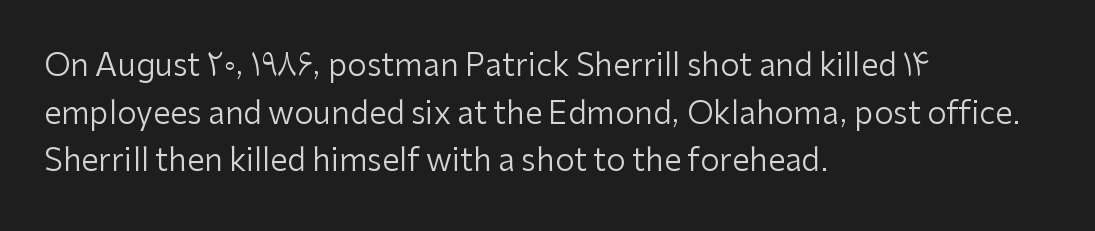
{"serif": "no", "italic": "no", "bold": "no", "weight": "regular", "width": "normal", "stroke_contrast": "low", "x_height": "medium", "monospaced": "no", "underline": "no", "align": "left", "line_spacing": "normal", "line_spacing_ratio": 1.54, "letter_spacing": "normal", "letter_spacing_em": 0.0, "glyph_px": 31}
